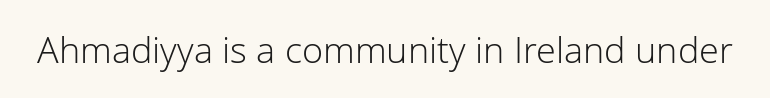
The image shows 36 px light sans-serif type, upright; set normal letter spacing, not underlined; low stroke contrast and a medium x-height.
